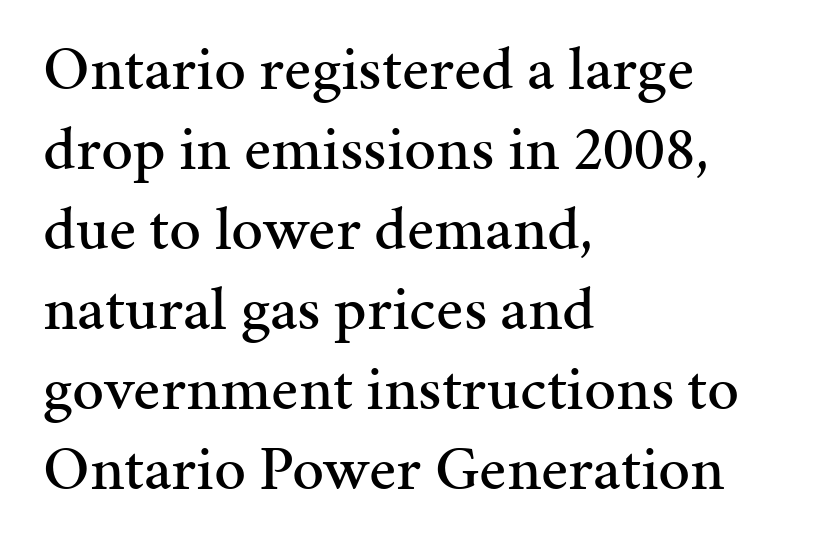
This rendering features lettering with no underline. Posture: vertical. The designer left line spacing at the default. Is this a fixed-width face? No — the glyphs have proportional, varying widths. There is no visible air inserted between adjacent glyphs. Each line starts at the same left margin while the right side varies.
